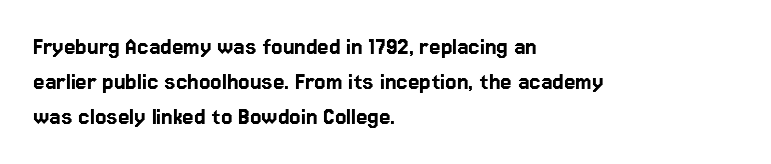
{"italic": "no", "underline": "no", "align": "left", "line_spacing": "normal", "line_spacing_ratio": 1.35, "letter_spacing": "normal", "letter_spacing_em": 0.0, "glyph_px": 26}
